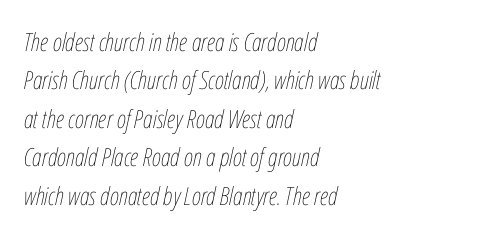
The image shows 25 px text type, italic (leaning right); set left-aligned, normal line spacing (1.54x), normal letter spacing, not underlined.
